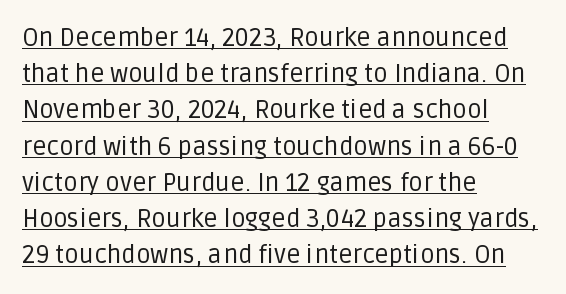
The image shows 25 px text type, upright; set left-aligned, normal line spacing (1.45x), normal letter spacing, underlined.
